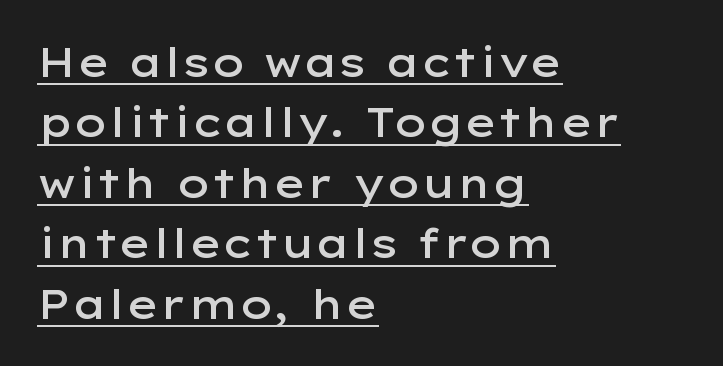
The image shows 40 px semibold, wide sans-serif type, upright; set left-aligned, normal line spacing (1.51x), normal letter spacing, underlined; low stroke contrast and a medium x-height.
